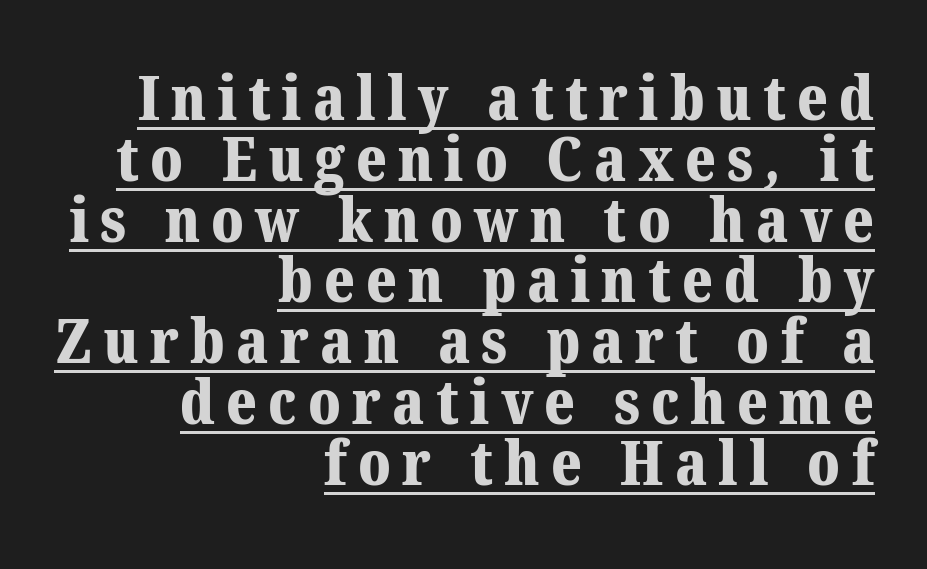
{"serif": "yes", "bold": "yes", "weight": "bold", "width": "normal", "stroke_contrast": "medium", "x_height": "medium", "monospaced": "no", "underline": "yes", "align": "right", "line_spacing": "tight", "line_spacing_ratio": 0.98, "glyph_px": 62}
